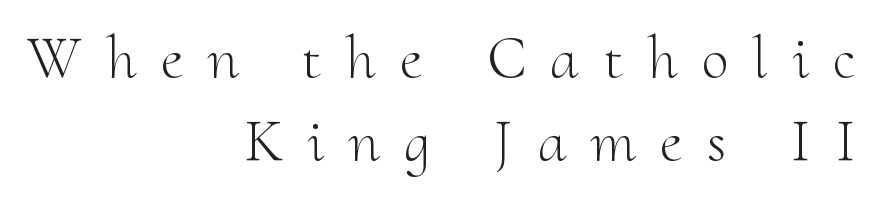
{"serif": "yes", "italic": "no", "bold": "no", "weight": "light", "width": "normal", "stroke_contrast": "medium", "x_height": "small", "monospaced": "no", "underline": "no", "align": "right", "line_spacing": "normal", "line_spacing_ratio": 1.36, "letter_spacing": "wide", "letter_spacing_em": 0.41, "glyph_px": 61}
